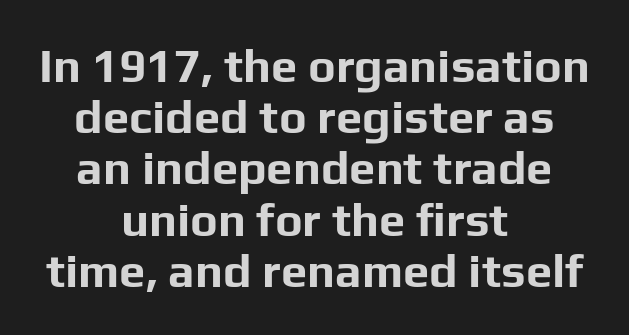
Q: Is the text bold? A: Yes.
Q: Is the text italic (slanted)? A: No, it is upright.
Q: Is the typeface a serif or a sans-serif typeface? A: Sans-serif.
Q: Is the text underlined? A: No.
Q: How is the paragraph aligned? A: Centered.
Q: Is the spacing between letters normal or unusually wide? A: Normal.
Q: Is the spacing between lines tight, normal or loose? A: Tight.
Q: Width (condensed, normal, or wide)? A: Normal.
Q: Stroke contrast? A: Low.
Q: x-height? A: Medium.
Q: Monospaced? A: No.
